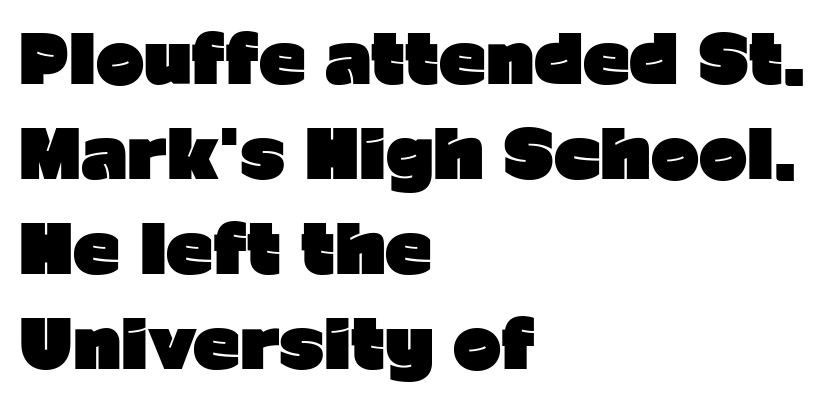
Observe the absence of serifs on each vertical stroke in this sample. Nobody drew a line under any word here. A typesetter would call this leading conventional body-copy spacing. The setting favours the left margin, as ordinary paragraphs usually do. Caption: standard tracking, unaltered.
